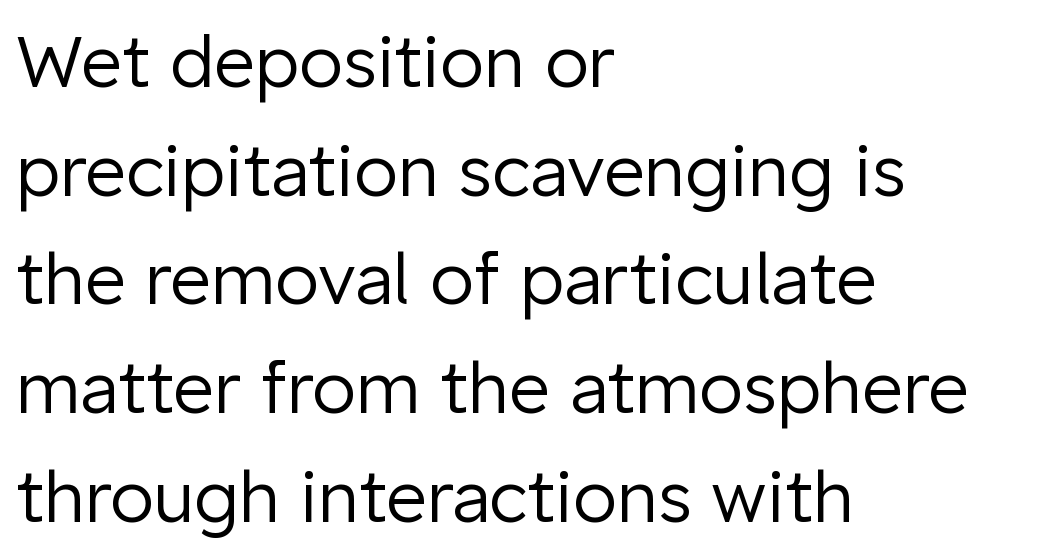
Q: Is the text bold? A: No.
Q: Is the text italic (slanted)? A: No, it is upright.
Q: Is the typeface a serif or a sans-serif typeface? A: Sans-serif.
Q: Is the text underlined? A: No.
Q: How is the paragraph aligned? A: Left-aligned.
Q: Is the spacing between letters normal or unusually wide? A: Normal.
Q: Is the spacing between lines tight, normal or loose? A: Normal.
Q: Width (condensed, normal, or wide)? A: Normal.
Q: Stroke contrast? A: Low.
Q: x-height? A: Medium.
Q: Monospaced? A: No.
